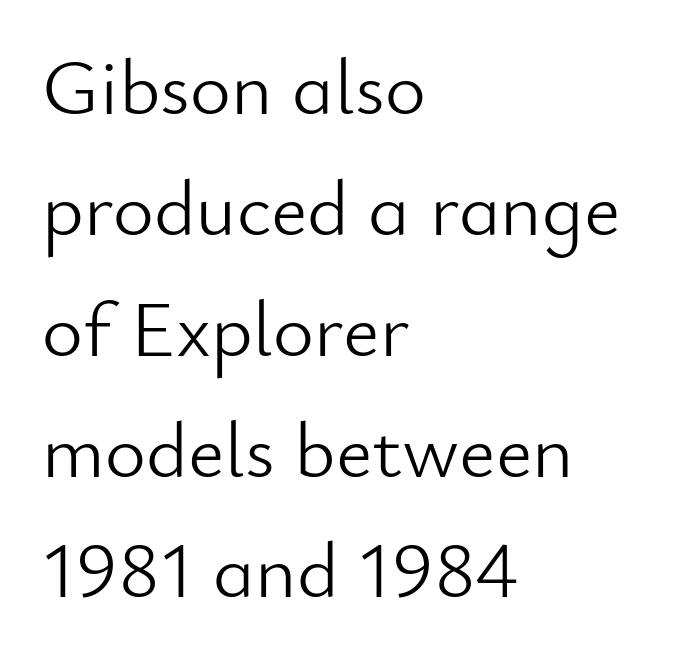
Tracking here is standard; glyphs follow each other at the usual distance. You could not count columns in this text — the font is proportionally spaced. What's the leading like? Ordinary, nothing unusual. The setting favours the left margin, as ordinary paragraphs usually do. No feet cap the strokes, marking this as sans-serif type. The string is rendered with underlining switched off.
